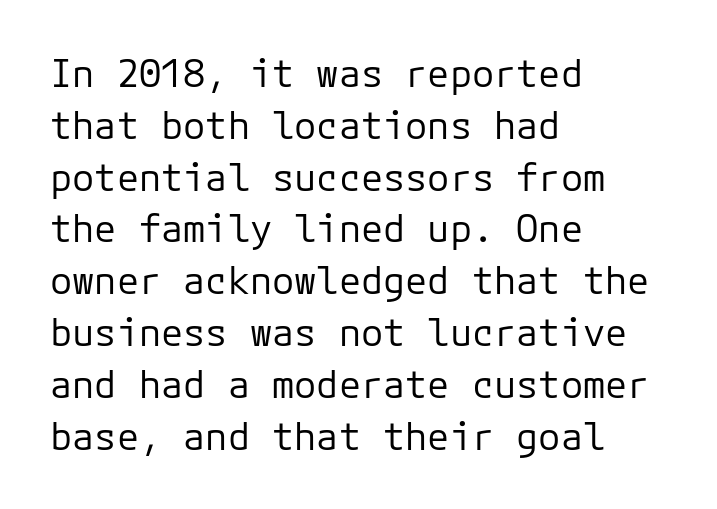
The image shows 37 px regular-weight sans-serif type, upright; set left-aligned, normal line spacing (1.4x), normal letter spacing, not underlined; low stroke contrast and a medium x-height.
